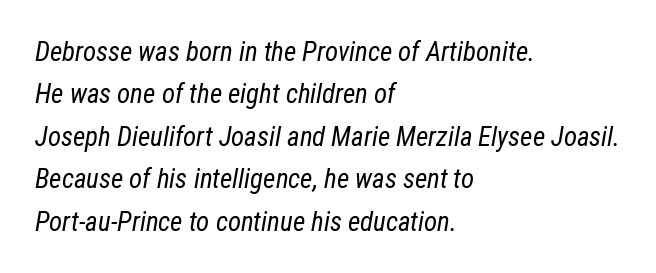
This sample uses an oblique cut, with every glyph tilted off the vertical. Honestly, the letter spacing is just normal — you wouldn't notice it. Leading matches the norm, producing a regular column. Lines of text with bare space underneath.
